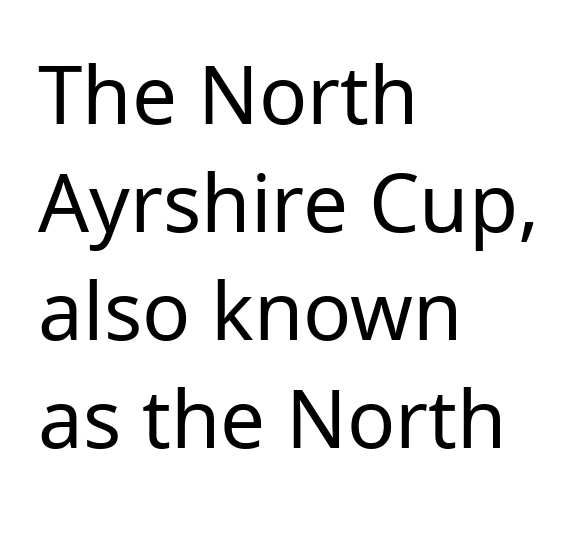
Posture: straight, roman, zero tilt. The ragged edge is on the right, which tells us the setting is flush left. Horizontal bands of white between lines are of average thickness. The weight would be labelled regular, book, light, or lighter still. Character widths vary here, with narrow letters taking less room than wide ones.
